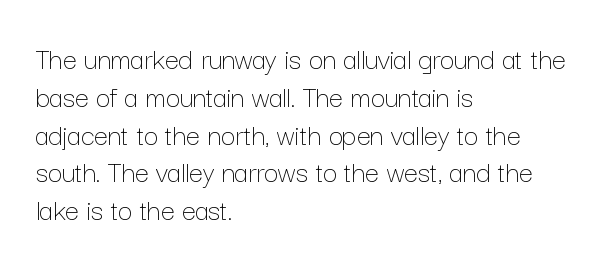
{"italic": "no", "bold": "no", "weight": "thin", "width": "normal", "stroke_contrast": "low", "x_height": "medium", "monospaced": "no", "underline": "no", "align": "left", "line_spacing_ratio": 1.22, "letter_spacing": "normal", "letter_spacing_em": 0.0, "glyph_px": 31}
